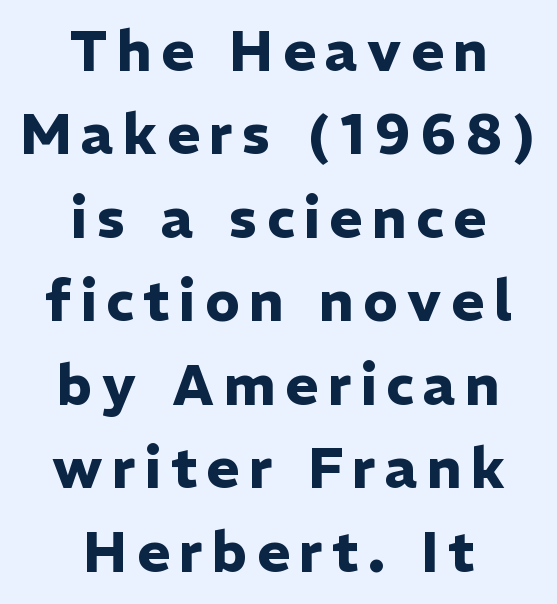
Q: Is the text bold? A: Yes.
Q: Is the text italic (slanted)? A: No, it is upright.
Q: Is the typeface a serif or a sans-serif typeface? A: Sans-serif.
Q: Is the text underlined? A: No.
Q: How is the paragraph aligned? A: Centered.
Q: Is the spacing between lines tight, normal or loose? A: Normal.
Q: Width (condensed, normal, or wide)? A: Normal.
Q: Stroke contrast? A: Low.
Q: x-height? A: Medium.
Q: Monospaced? A: No.
